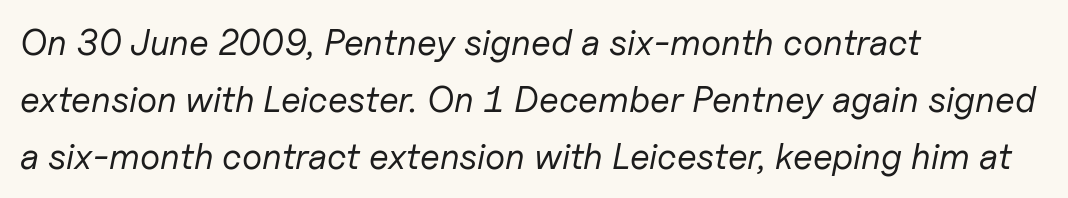
Reading down the column, the eye jumps a familiar distance to each next line. Characters are canted at an angle relative to the baseline's perpendicular. This rendering leaves character spacing at its baseline value. Visually the block forms a straight wall on the left and a jagged coastline on the right.
